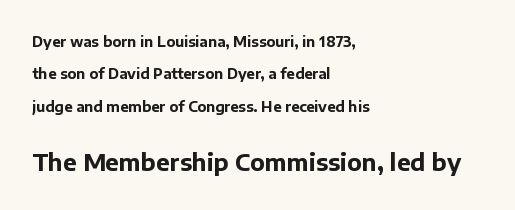
Each glyph is drawn with heavy, bold strokes. Glyph-to-glyph distance matches everyday printed text. Is there any slant? The stems are plumb. The following chunk of copy outweighs the initial chunk in type size. Check under the words: just untouched page.
